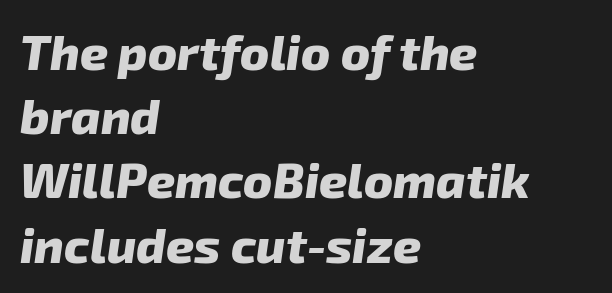
Caption: multi-line text, flush left, ragged right. The glyphs are unaccompanied by any horizontal stroke below them. These lines carry a lot of weight — the face is fully bold. The rendering uses natural spacing where letterforms have individual widths. The designer left line spacing at the default. Tracking value appears to be zero — textbook default spacing.
